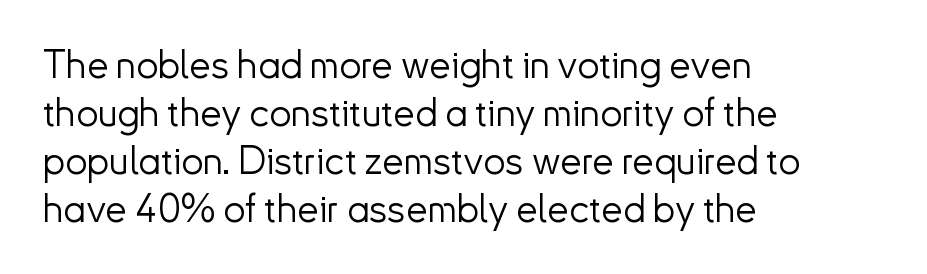
The image shows 39 px light sans-serif type, upright; set left-aligned, line spacing 1.23x, normal letter spacing, not underlined; low stroke contrast and a small x-height.
